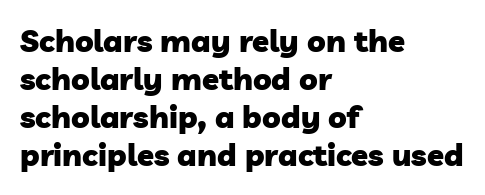
{"serif": "no", "bold": "yes", "weight": "heavy", "width": "normal", "stroke_contrast": "low", "x_height": "medium", "monospaced": "no", "underline": "no", "align": "left", "line_spacing_ratio": 1.23, "letter_spacing": "normal", "letter_spacing_em": 0.0, "glyph_px": 31}
